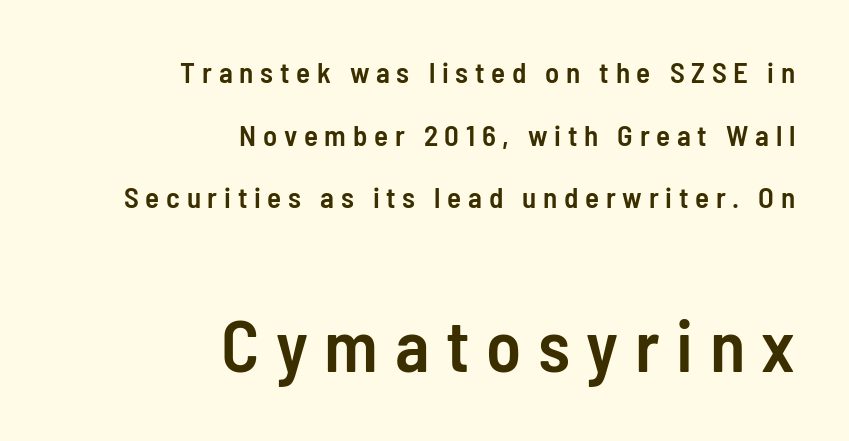
Q: Is the text bold? A: Semi-bold.
Q: Is the text italic (slanted)? A: No, it is upright.
Q: Is the typeface a serif or a sans-serif typeface? A: Sans-serif.
Q: Is the text underlined? A: No.
Q: How is the paragraph aligned? A: Right-aligned.
Q: Is the spacing between letters normal or unusually wide? A: Unusually wide.
Q: Is the spacing between lines tight, normal or loose? A: Loose.
Q: Which block of text is set in a larger size, the first (top) or the second (bottom)? A: The second (bottom) one.
Q: Width (condensed, normal, or wide)? A: Condensed.
Q: Stroke contrast? A: Low.
Q: x-height? A: Medium.
Q: Monospaced? A: No.
